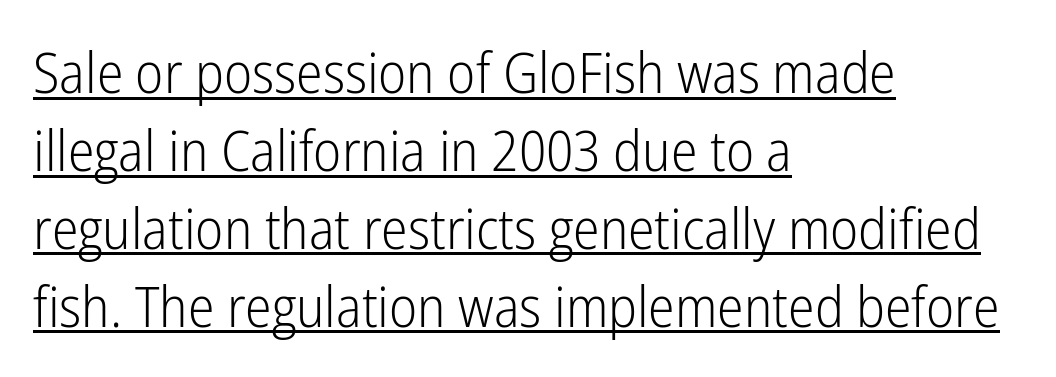
Q: Is the text bold? A: No.
Q: Is the text italic (slanted)? A: No, it is upright.
Q: Is the typeface a serif or a sans-serif typeface? A: Sans-serif.
Q: Is the text underlined? A: Yes.
Q: How is the paragraph aligned? A: Left-aligned.
Q: Is the spacing between letters normal or unusually wide? A: Normal.
Q: Is the spacing between lines tight, normal or loose? A: Normal.
Q: Width (condensed, normal, or wide)? A: Condensed.
Q: Stroke contrast? A: Low.
Q: x-height? A: Medium.
Q: Monospaced? A: No.
